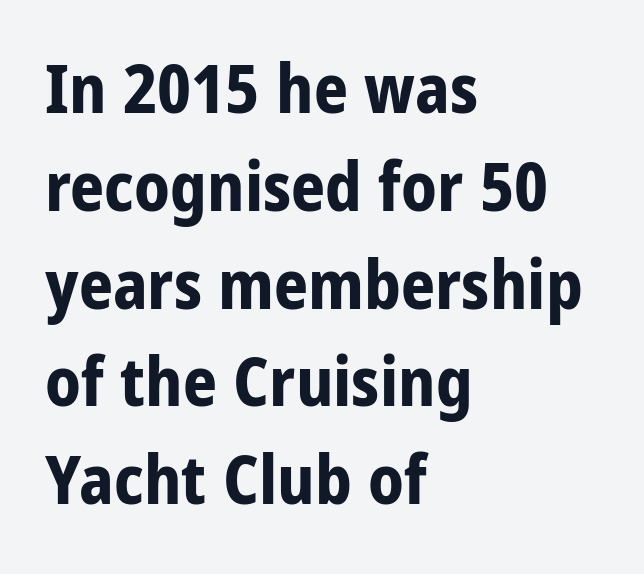
Q: Is the text bold? A: Yes.
Q: Is the text italic (slanted)? A: No, it is upright.
Q: Is the typeface a serif or a sans-serif typeface? A: Sans-serif.
Q: Is the text underlined? A: No.
Q: How is the paragraph aligned? A: Left-aligned.
Q: Is the spacing between letters normal or unusually wide? A: Normal.
Q: Is the spacing between lines tight, normal or loose? A: Normal.
Q: Width (condensed, normal, or wide)? A: Condensed.
Q: Stroke contrast? A: Low.
Q: x-height? A: Large.
Q: Monospaced? A: No.
